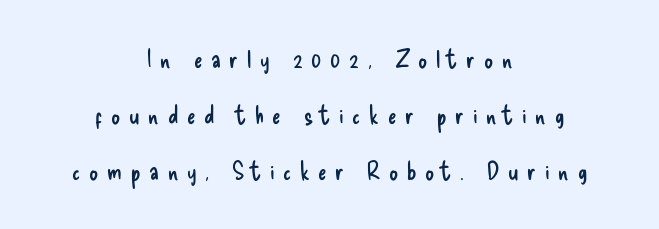
The image shows 25 px text type, upright; set centered, loose line spacing (2.25x), unusually wide letter spacing (+0.35 em), not underlined.
